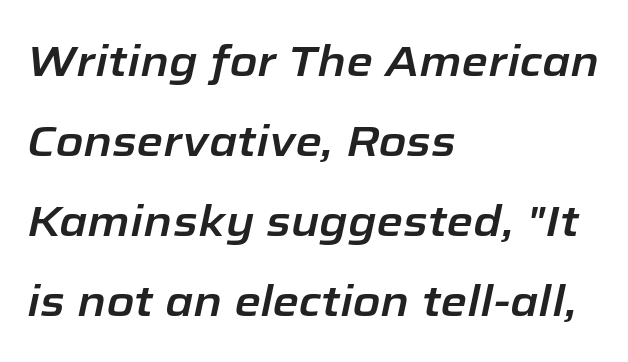
The words here are not underlined. The glyphs look as if they've been sheared to an angle. Inter-character spacing is left at the font's built-in metrics. Here the designer chose a conventional face with non-uniform glyph widths.
